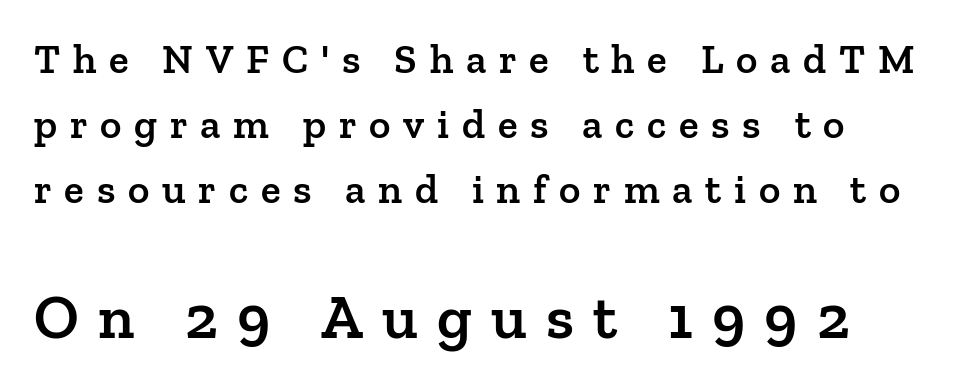
Each word looks stretched out because of the extra space between its letters. Whoever set this chose a conventional vertical rhythm. Unlike a clean sans, this face finishes its strokes with serifs. This is the in-between weight designers call semibold or demi.
